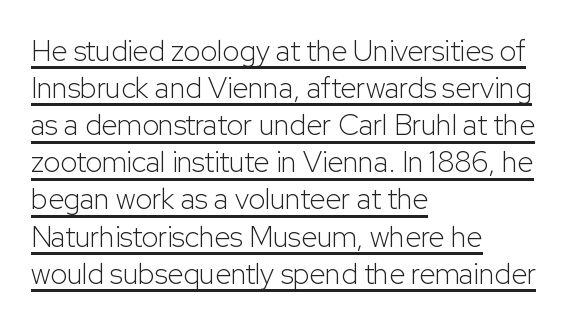
Q: Is the text bold? A: No.
Q: Is the text italic (slanted)? A: No, it is upright.
Q: Is the typeface a serif or a sans-serif typeface? A: Sans-serif.
Q: Is the text underlined? A: Yes.
Q: How is the paragraph aligned? A: Left-aligned.
Q: Is the spacing between letters normal or unusually wide? A: Normal.
Q: Is the spacing between lines tight, normal or loose? A: Normal.
Q: Width (condensed, normal, or wide)? A: Normal.
Q: Stroke contrast? A: Low.
Q: x-height? A: Medium.
Q: Monospaced? A: No.
